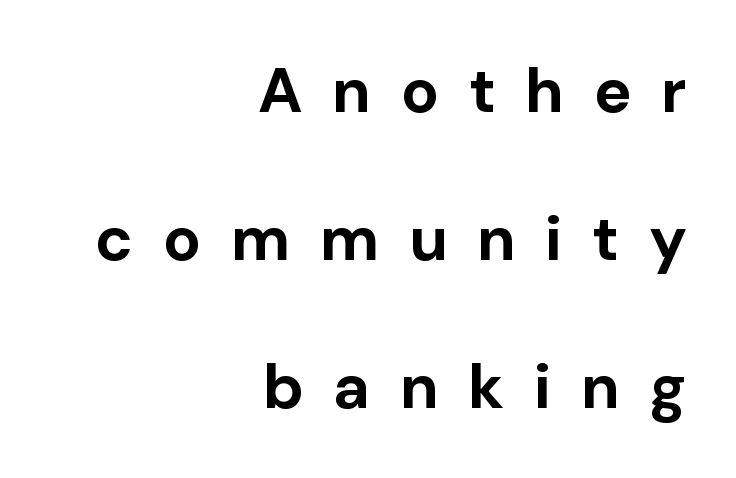
The image shows 63 px bold sans-serif type, upright; set right-aligned, loose line spacing (2.35x), unusually wide letter spacing (+0.47 em), not underlined; low stroke contrast and a medium x-height.
